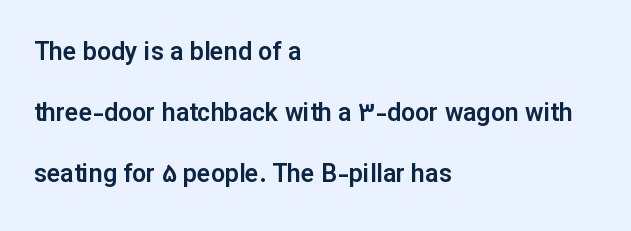
Q: Is the text italic (slanted)? A: No, it is upright.
Q: Is the text underlined? A: No.
Q: How is the paragraph aligned? A: Left-aligned.
Q: Is the spacing between letters normal or unusually wide? A: Normal.
Q: Is the spacing between lines tight, normal or loose? A: Loose.
